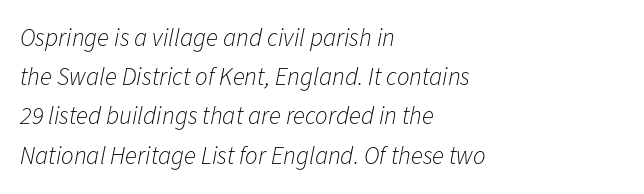
{"italic": "yes", "lean": "right", "slant_degrees": 11, "bold": "no", "underline": "no", "align": "left", "line_spacing": "normal", "line_spacing_ratio": 1.57, "letter_spacing": "normal", "letter_spacing_em": 0.0, "glyph_px": 25}
